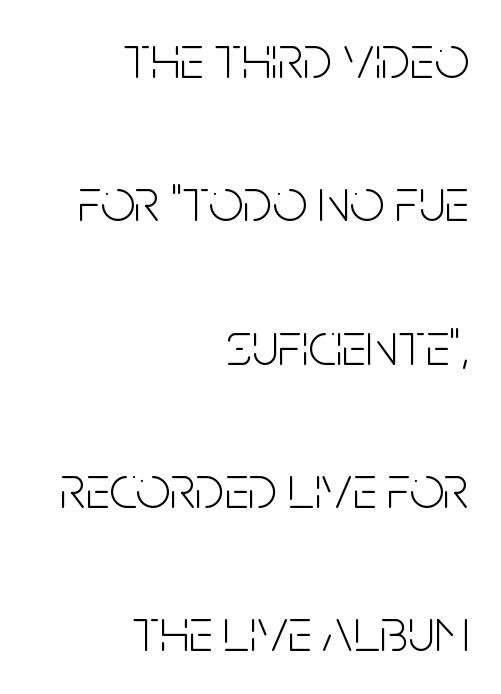
Q: Is the text bold? A: No.
Q: Is the text italic (slanted)? A: No, it is upright.
Q: Is the typeface a serif or a sans-serif typeface? A: Sans-serif.
Q: Is the text underlined? A: No.
Q: How is the paragraph aligned? A: Right-aligned.
Q: Is the spacing between letters normal or unusually wide? A: Normal.
Q: Is the spacing between lines tight, normal or loose? A: Loose.
Q: Width (condensed, normal, or wide)? A: Condensed.
Q: Stroke contrast? A: Low.
Q: x-height? A: Large.
Q: Monospaced? A: No.
